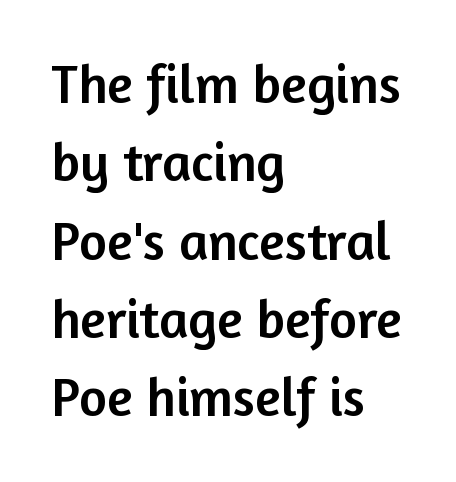
Q: Is the text italic (slanted)? A: No, it is upright.
Q: Is the typeface a serif or a sans-serif typeface? A: Sans-serif.
Q: Is the text underlined? A: No.
Q: How is the paragraph aligned? A: Left-aligned.
Q: Is the spacing between letters normal or unusually wide? A: Normal.
Q: Is the spacing between lines tight, normal or loose? A: Normal.
Q: Width (condensed, normal, or wide)? A: Normal.
Q: Stroke contrast? A: Low.
Q: x-height? A: Medium.
Q: Monospaced? A: No.
